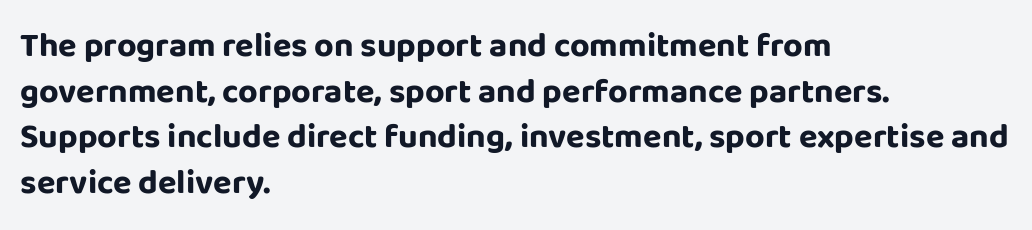
The image shows 34 px bold sans-serif type, upright; set left-aligned, normal line spacing (1.34x), normal letter spacing, not underlined; low stroke contrast and a large x-height.
